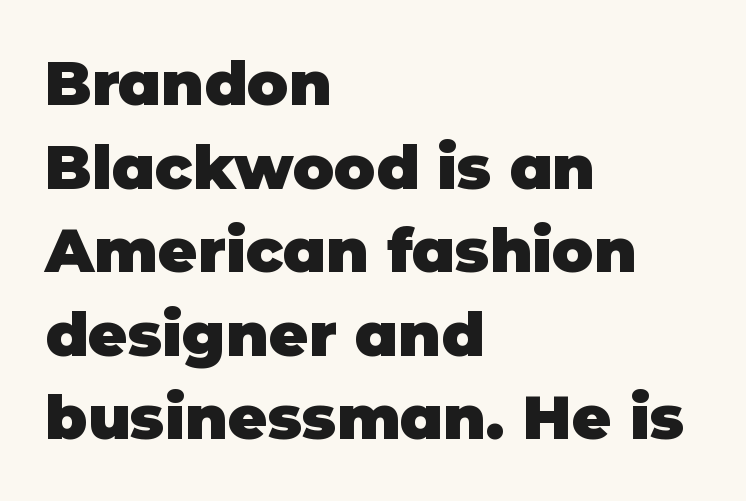
{"serif": "no", "italic": "no", "bold": "yes", "weight": "heavy", "width": "normal", "stroke_contrast": "low", "x_height": "large", "monospaced": "no", "underline": "no", "align": "left", "line_spacing": "normal", "line_spacing_ratio": 1.37, "letter_spacing": "normal", "letter_spacing_em": 0.0, "glyph_px": 61}
